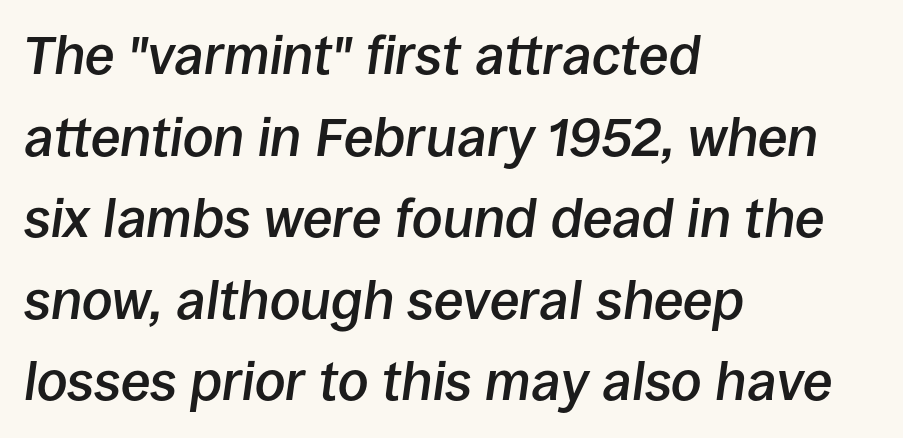
This sample uses plain, unmodified letter spacing. Think of a printed novel: that variable character pitch is what you see here. This is the in-between weight designers call semibold or demi. Descender tails drop into unmarked territory. The rag falls on the right side of this text block.
